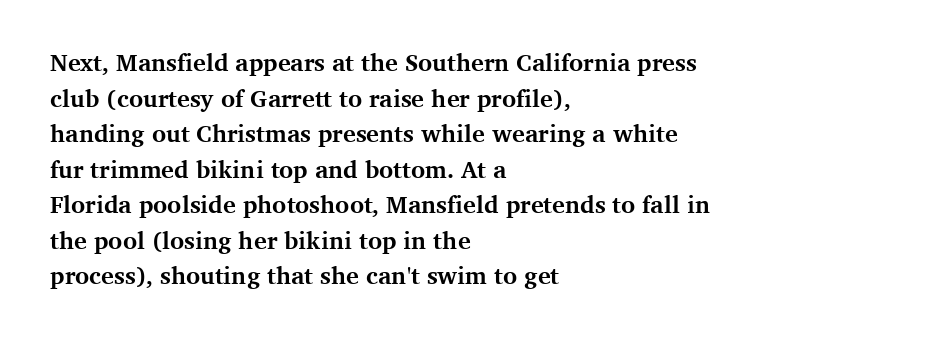
The image shows 24 px bold type, upright; set left-aligned, normal line spacing (1.48x), normal letter spacing, not underlined.
